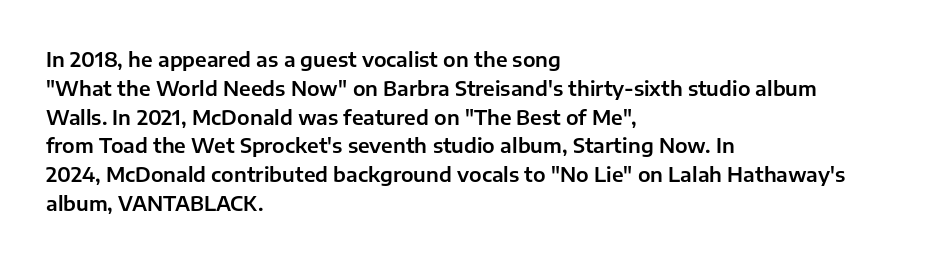
Default kerning and tracking; the words read as compact shapes. The type sits square on the baseline with zero lean. How would I describe the line gaps? Plain and ordinary. The zone under the glyphs is completely vacant. The lines are quadded left.
